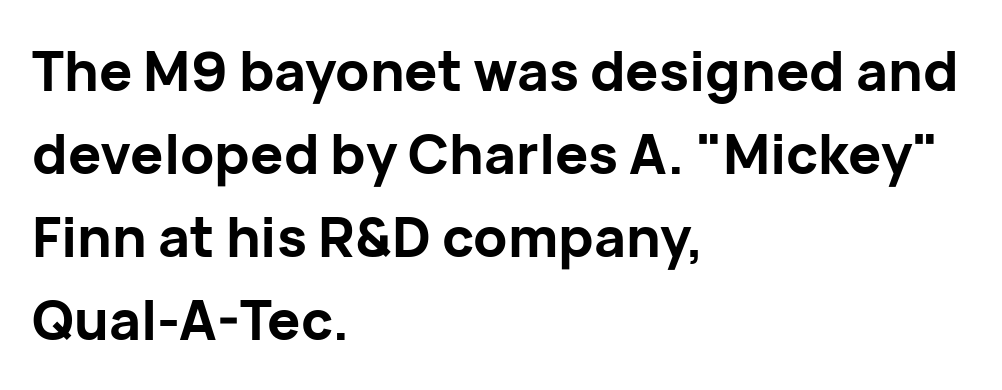
Q: Is the text bold? A: Yes.
Q: Is the text italic (slanted)? A: No, it is upright.
Q: Is the typeface a serif or a sans-serif typeface? A: Sans-serif.
Q: Is the text underlined? A: No.
Q: How is the paragraph aligned? A: Left-aligned.
Q: Is the spacing between letters normal or unusually wide? A: Normal.
Q: Is the spacing between lines tight, normal or loose? A: Normal.
Q: Width (condensed, normal, or wide)? A: Normal.
Q: Stroke contrast? A: Low.
Q: x-height? A: Medium.
Q: Monospaced? A: No.
